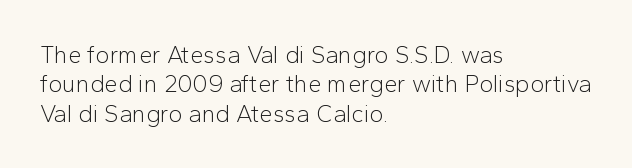
{"italic": "no", "bold": "no", "underline": "no", "align": "left", "line_spacing_ratio": 1.22, "letter_spacing": "normal", "letter_spacing_em": 0.0, "glyph_px": 24}
